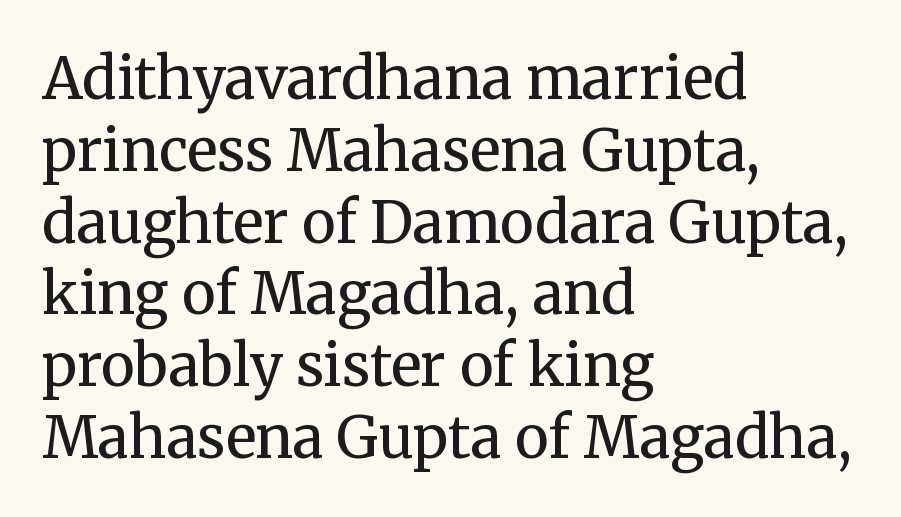
{"serif": "yes", "italic": "no", "bold": "no", "weight": "regular", "width": "normal", "stroke_contrast": "medium", "x_height": "medium", "monospaced": "no", "underline": "no", "align": "left", "line_spacing": "normal", "line_spacing_ratio": 1.26, "letter_spacing": "normal", "letter_spacing_em": 0.0, "glyph_px": 57}
